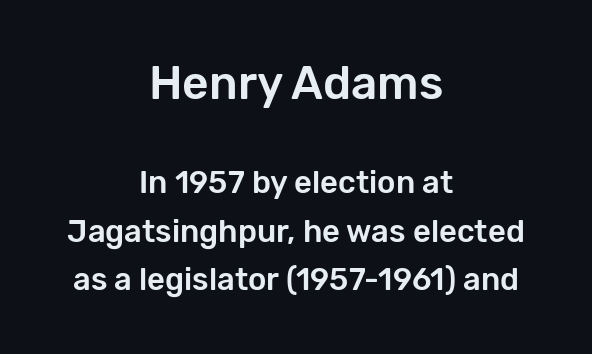
{"serif": "no", "italic": "no", "width": "normal", "stroke_contrast": "low", "x_height": "medium", "monospaced": "no", "underline": "no", "align": "center", "line_spacing": "normal", "line_spacing_ratio": 1.57, "letter_spacing": "normal", "letter_spacing_em": 0.0, "larger_block": "first", "size_ratio": 1.48, "glyph_px": 46}
